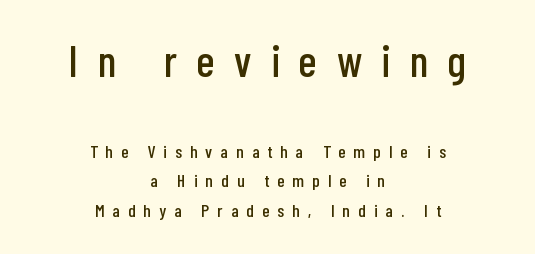
The image shows 44 px condensed sans-serif type, upright; set centered, normal line spacing (1.63x), unusually wide letter spacing (+0.45 em), not underlined; the first (top) block is 2.44x larger; low stroke contrast and a medium x-height.
